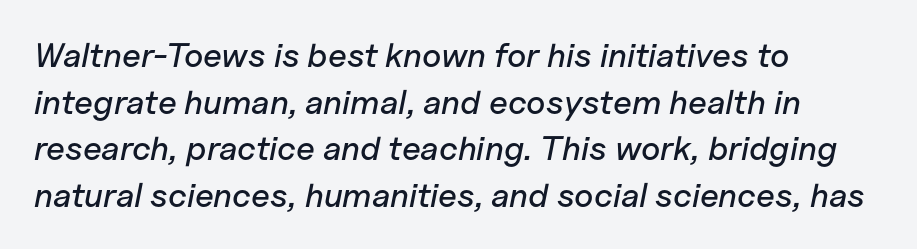
{"italic": "yes", "lean": "right", "slant_degrees": 11, "width": "normal", "stroke_contrast": "low", "x_height": "medium", "monospaced": "no", "underline": "no", "align": "left", "line_spacing": "normal", "line_spacing_ratio": 1.37, "letter_spacing": "normal", "letter_spacing_em": 0.0, "glyph_px": 34}
